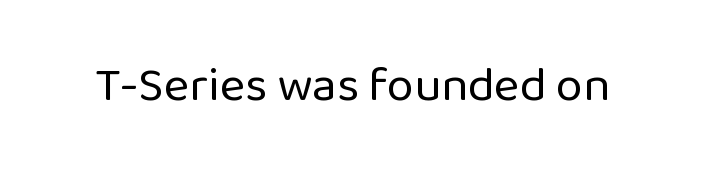
{"serif": "no", "italic": "no", "bold": "no", "weight": "regular", "width": "normal", "stroke_contrast": "low", "x_height": "medium", "monospaced": "no", "underline": "no", "letter_spacing": "normal", "letter_spacing_em": 0.0, "glyph_px": 49}
